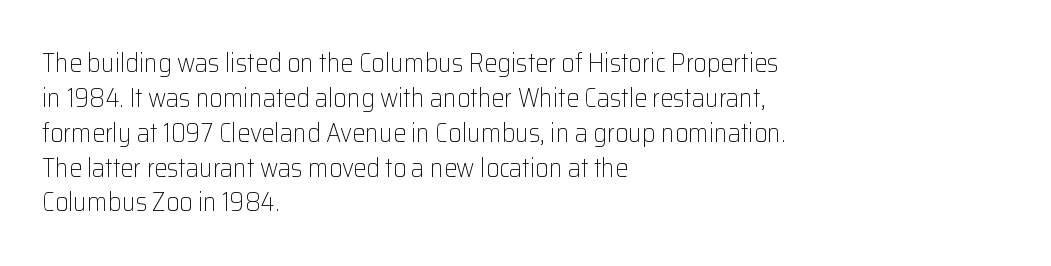
{"italic": "no", "bold": "no", "underline": "no", "align": "left", "line_spacing": "normal", "line_spacing_ratio": 1.34, "letter_spacing": "normal", "letter_spacing_em": 0.0, "glyph_px": 26}
